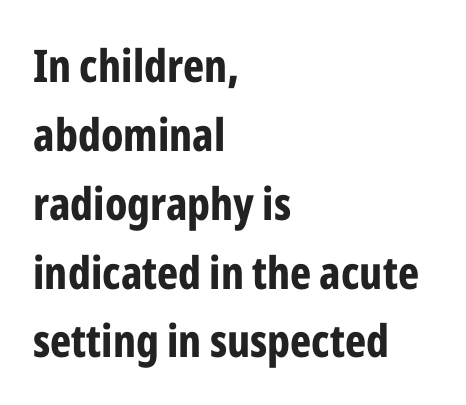
{"serif": "no", "italic": "no", "bold": "yes", "weight": "bold", "width": "condensed", "stroke_contrast": "low", "x_height": "medium", "monospaced": "no", "underline": "no", "align": "left", "line_spacing": "normal", "line_spacing_ratio": 1.53, "letter_spacing": "normal", "letter_spacing_em": 0.0, "glyph_px": 45}
